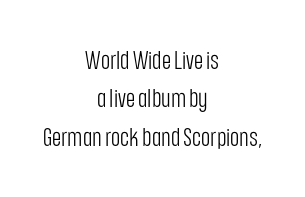
The image shows 25 px text type, upright; set centered, normal line spacing (1.54x), normal letter spacing, not underlined.
